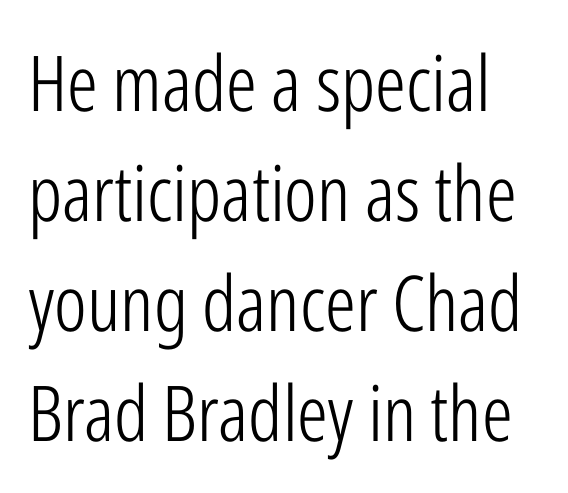
Q: Is the text bold? A: No.
Q: Is the text italic (slanted)? A: No, it is upright.
Q: Is the typeface a serif or a sans-serif typeface? A: Sans-serif.
Q: Is the text underlined? A: No.
Q: Is the spacing between letters normal or unusually wide? A: Normal.
Q: Is the spacing between lines tight, normal or loose? A: Normal.
Q: Width (condensed, normal, or wide)? A: Condensed.
Q: Stroke contrast? A: Low.
Q: x-height? A: Medium.
Q: Monospaced? A: No.
